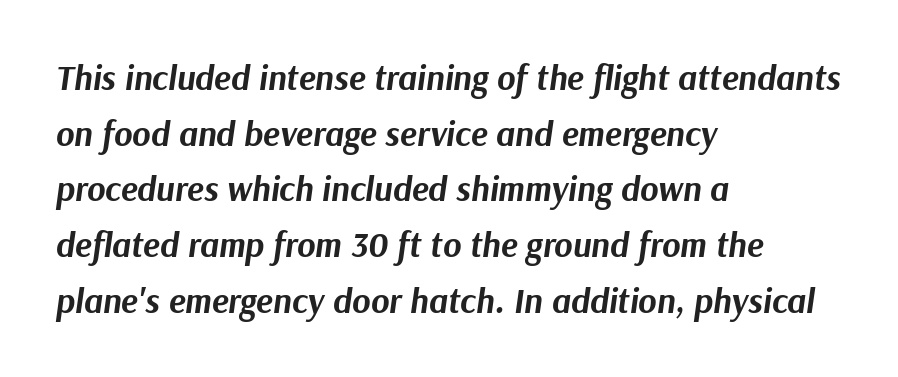
Q: Is the text bold? A: Yes.
Q: Is the text italic (slanted)? A: Yes, it leans right by about 9 degrees.
Q: Is the text underlined? A: No.
Q: How is the paragraph aligned? A: Left-aligned.
Q: Is the spacing between letters normal or unusually wide? A: Normal.
Q: Is the spacing between lines tight, normal or loose? A: Normal.
Q: Width (condensed, normal, or wide)? A: Normal.
Q: Stroke contrast? A: Medium.
Q: x-height? A: Medium.
Q: Monospaced? A: No.
